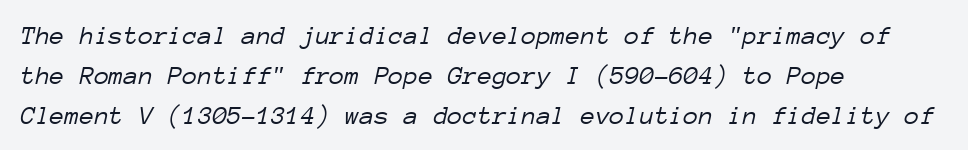
{"italic": "yes", "lean": "right", "slant_degrees": 12, "bold": "no", "underline": "no", "align": "left", "line_spacing": "normal", "line_spacing_ratio": 1.48, "letter_spacing": "normal", "letter_spacing_em": 0.0, "glyph_px": 27}
